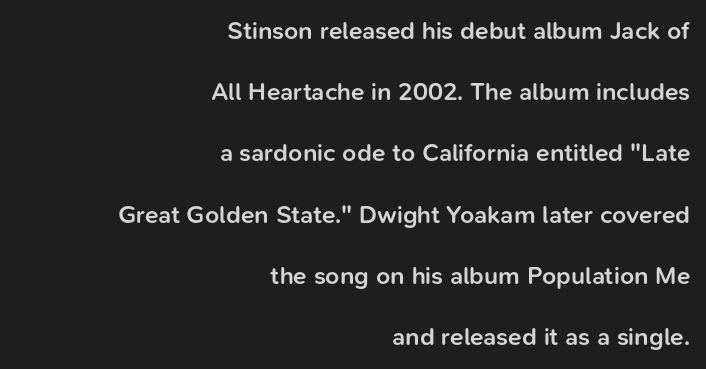
The image shows 25 px text type, upright; set right-aligned, loose line spacing (2.45x), normal letter spacing, not underlined.
